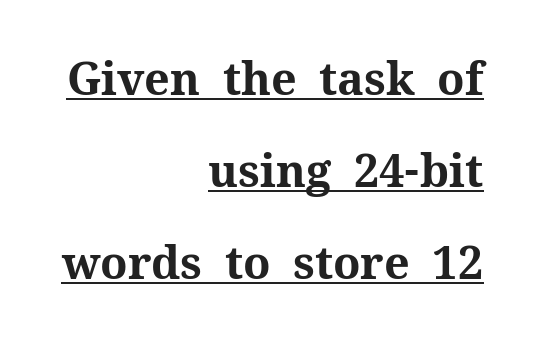
The image shows 45 px bold serif type, upright; set right-aligned, loose line spacing (2.04x), normal letter spacing, underlined; medium stroke contrast and a medium x-height.
